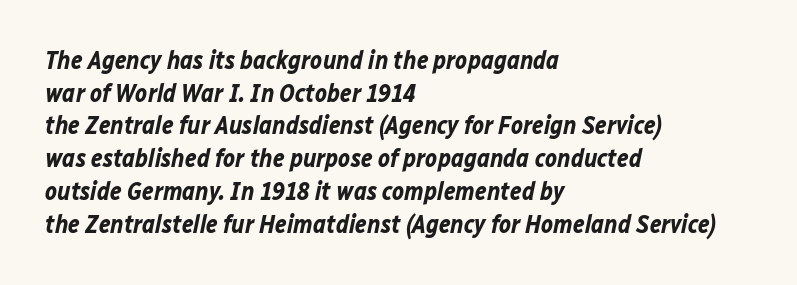
{"italic": "yes", "lean": "right", "slant_degrees": 12, "bold": "yes", "underline": "no", "align": "left", "line_spacing": "normal", "line_spacing_ratio": 1.31, "letter_spacing": "normal", "letter_spacing_em": 0.0, "glyph_px": 25}
